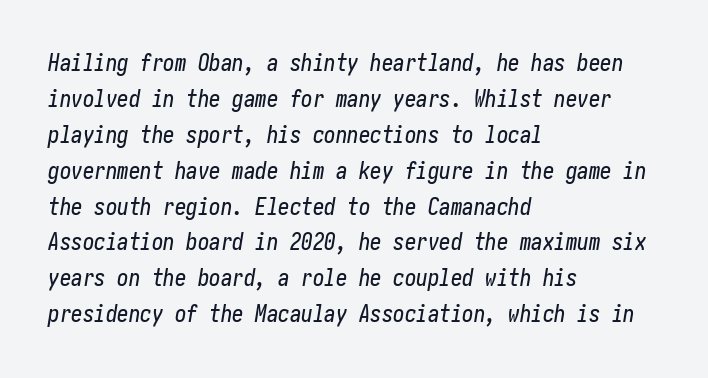
Q: Is the text italic (slanted)? A: Yes, it leans right by about 10 degrees.
Q: Is the text underlined? A: No.
Q: How is the paragraph aligned? A: Left-aligned.
Q: Is the spacing between letters normal or unusually wide? A: Normal.
Q: Is the spacing between lines tight, normal or loose? A: Normal.
